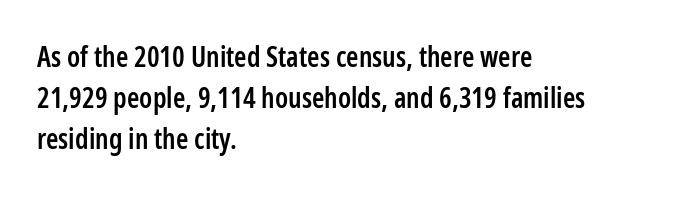
{"serif": "no", "italic": "no", "bold": "semi", "weight": "semibold", "width": "condensed", "stroke_contrast": "low", "x_height": "medium", "monospaced": "no", "underline": "no", "align": "left", "line_spacing": "normal", "line_spacing_ratio": 1.46, "letter_spacing": "normal", "letter_spacing_em": 0.0, "glyph_px": 28}
